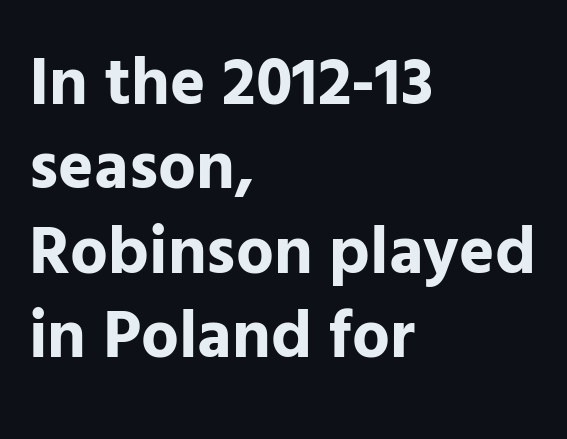
The image shows 67 px bold sans-serif type, upright; set left-aligned, normal line spacing (1.26x), normal letter spacing, not underlined; low stroke contrast and a medium x-height.
